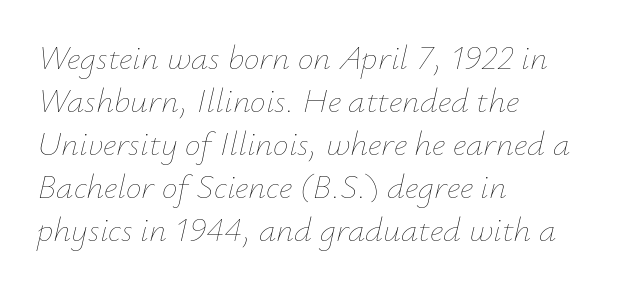
Each letter keeps its own natural width here, so spacing adapts to shape. Line starts are locked; line ends wander. The space directly below the letters is spotless. Spacing between characters is what you'd get straight out of the box. These lines were composed using italics. The weight tops out at a normal text grade.
